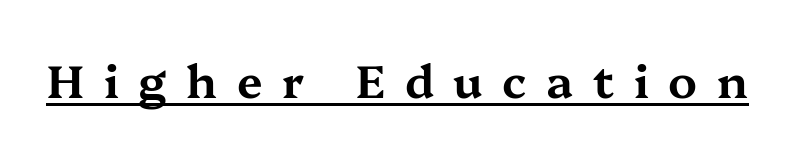
Q: Is the text italic (slanted)? A: No, it is upright.
Q: Is the typeface a serif or a sans-serif typeface? A: Serif.
Q: Is the text underlined? A: Yes.
Q: Is the spacing between letters normal or unusually wide? A: Unusually wide.
Q: Width (condensed, normal, or wide)? A: Wide.
Q: Stroke contrast? A: Medium.
Q: x-height? A: Medium.
Q: Monospaced? A: No.
